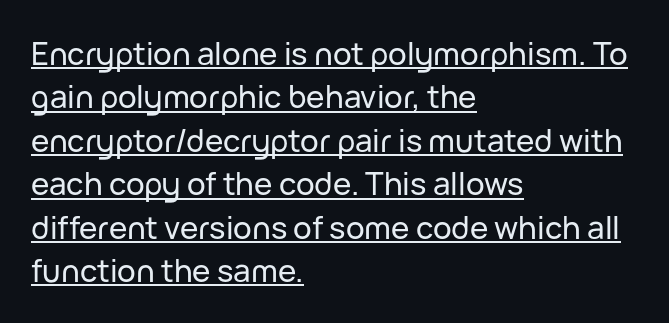
Beneath each row of characters lies a ruled line. Every row of glyphs begins at an identical x-position on the left. Tracking value appears to be zero — textbook default spacing. If you measured baseline to baseline, you'd find a middling distance.
